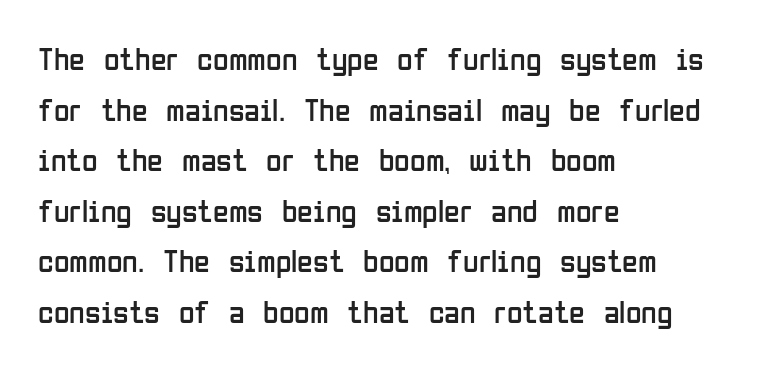
{"serif": "no", "italic": "no", "bold": "no", "weight": "regular", "width": "condensed", "stroke_contrast": "low", "x_height": "medium", "monospaced": "no", "underline": "no", "align": "left", "line_spacing": "normal", "line_spacing_ratio": 1.58, "letter_spacing": "normal", "letter_spacing_em": 0.0, "glyph_px": 32}
